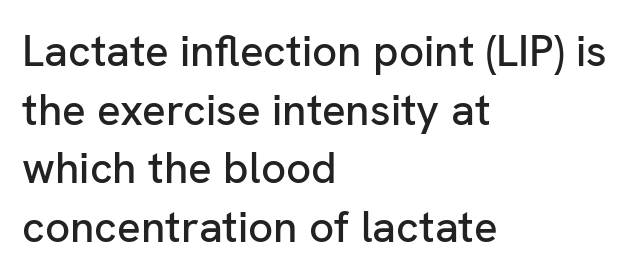
The image shows 44 px sans-serif type, upright; set left-aligned, normal line spacing (1.33x), normal letter spacing, not underlined; low stroke contrast and a medium x-height.
